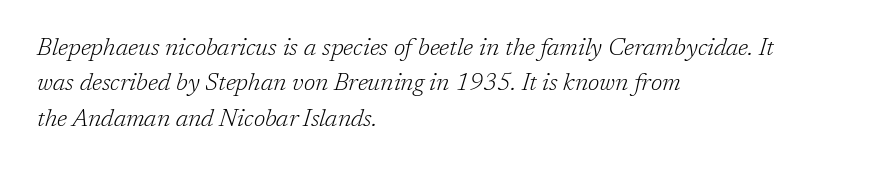
{"italic": "yes", "lean": "right", "slant_degrees": 17, "bold": "no", "underline": "no", "align": "left", "line_spacing": "normal", "line_spacing_ratio": 1.47, "letter_spacing": "normal", "letter_spacing_em": 0.0, "glyph_px": 24}
